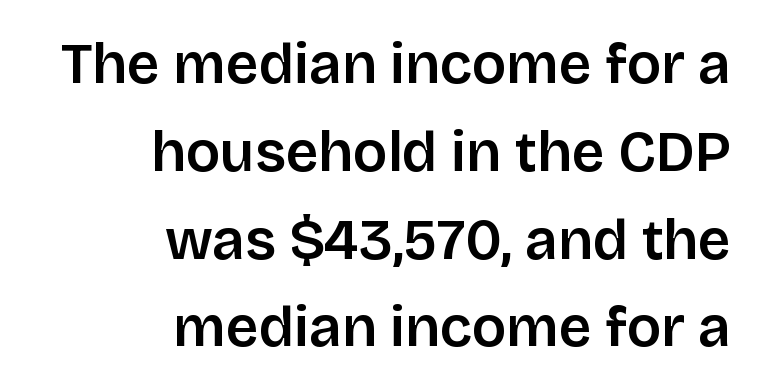
The image shows 57 px sans-serif type, upright; set right-aligned, normal line spacing (1.54x), normal letter spacing, not underlined; low stroke contrast and a large x-height.
